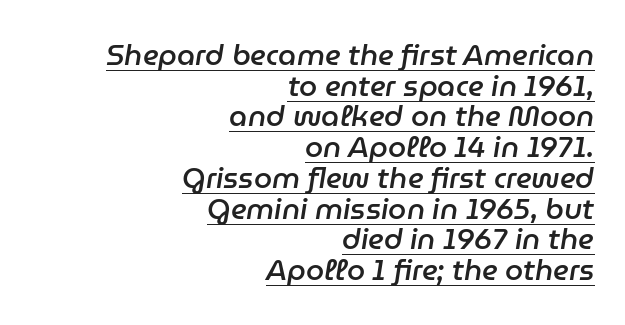
What decoration does the sample have? An underline. The lines are packed closely together with very little leading. This rendering uses right alignment, leaving the left contour irregular. Observe the lean: these are italic letterforms.
